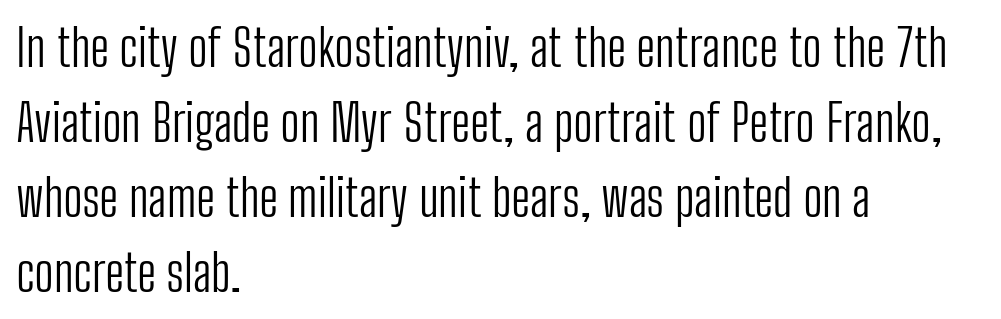
{"serif": "no", "italic": "no", "bold": "no", "weight": "light", "width": "condensed", "stroke_contrast": "low", "x_height": "medium", "monospaced": "no", "underline": "no", "align": "left", "line_spacing": "normal", "line_spacing_ratio": 1.47, "letter_spacing": "normal", "letter_spacing_em": 0.0, "glyph_px": 51}
